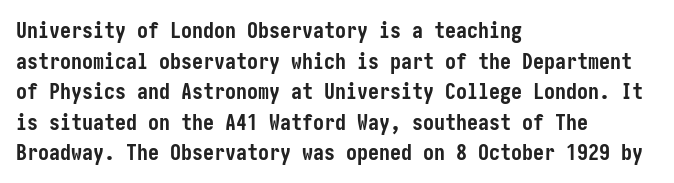
The image shows 22 px bold type, upright; set left-aligned, normal line spacing (1.39x), normal letter spacing, not underlined.
